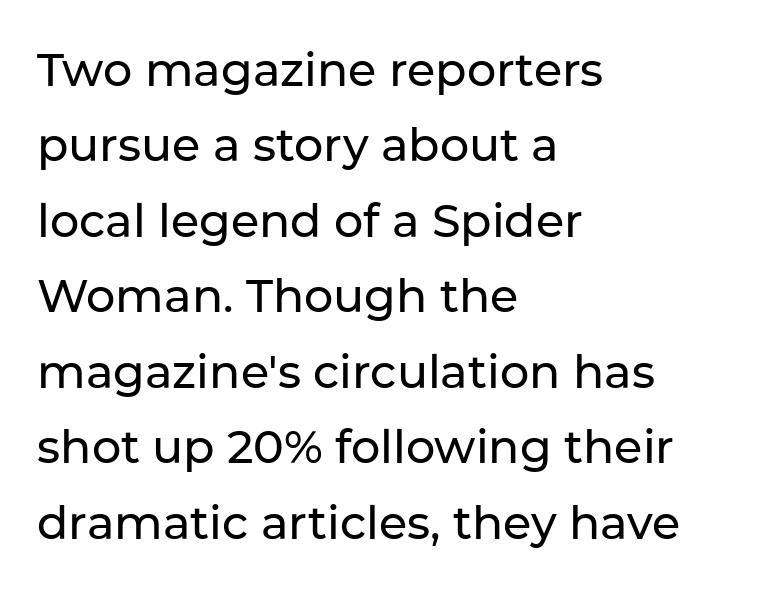
You could not count columns in this text — the font is proportionally spaced. Casual observation: everything's shoved over to the left. Horizontal bands of white between lines are of average thickness. Type without underlining.
